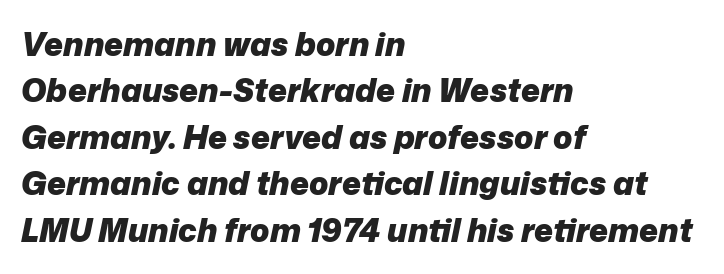
The image shows 32 px heavy type, italic (leaning right); set left-aligned, normal line spacing (1.45x), normal letter spacing, not underlined; low stroke contrast and a medium x-height.
